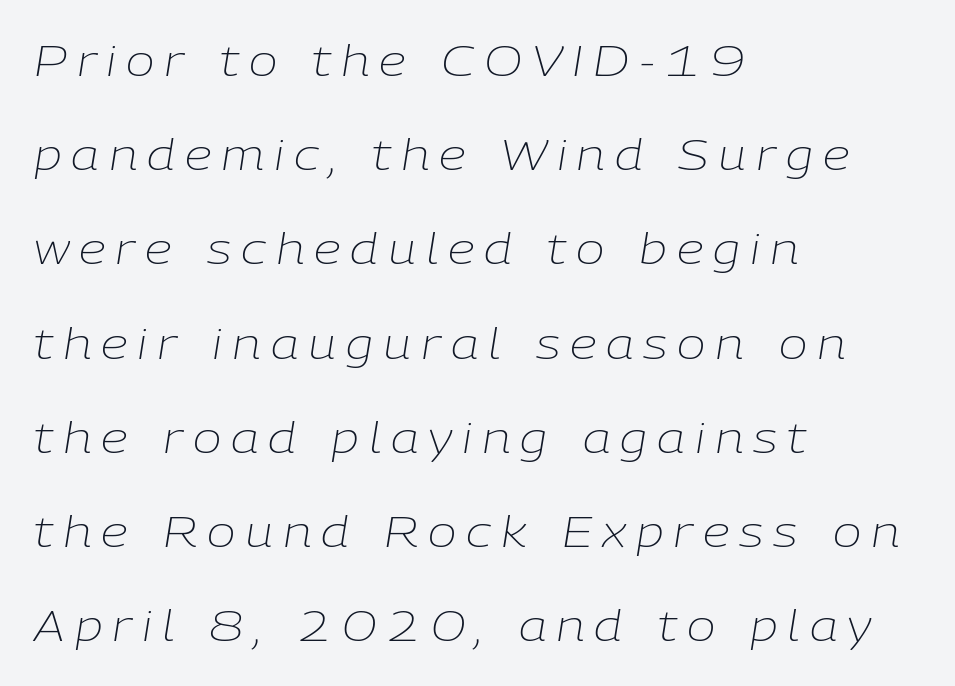
{"italic": "yes", "lean": "right", "slant_degrees": 9, "bold": "no", "weight": "light", "width": "normal", "stroke_contrast": "low", "x_height": "medium", "monospaced": "no", "underline": "no", "align": "left", "line_spacing": "loose", "line_spacing_ratio": 2.19, "letter_spacing": "wide", "letter_spacing_em": 0.23, "glyph_px": 43}
